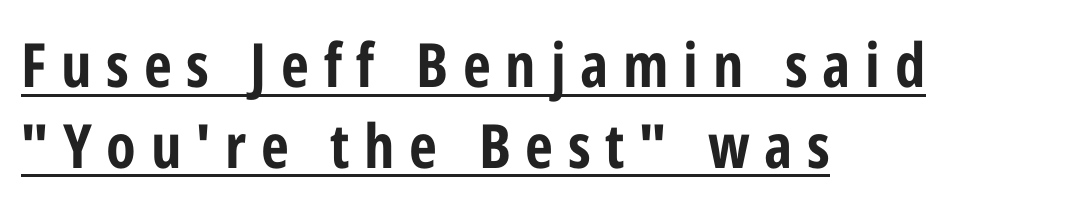
{"serif": "no", "italic": "no", "bold": "yes", "weight": "bold", "width": "condensed", "stroke_contrast": "low", "x_height": "medium", "monospaced": "no", "underline": "yes", "align": "left", "line_spacing": "normal", "line_spacing_ratio": 1.32, "letter_spacing": "wide", "letter_spacing_em": 0.24, "glyph_px": 61}
